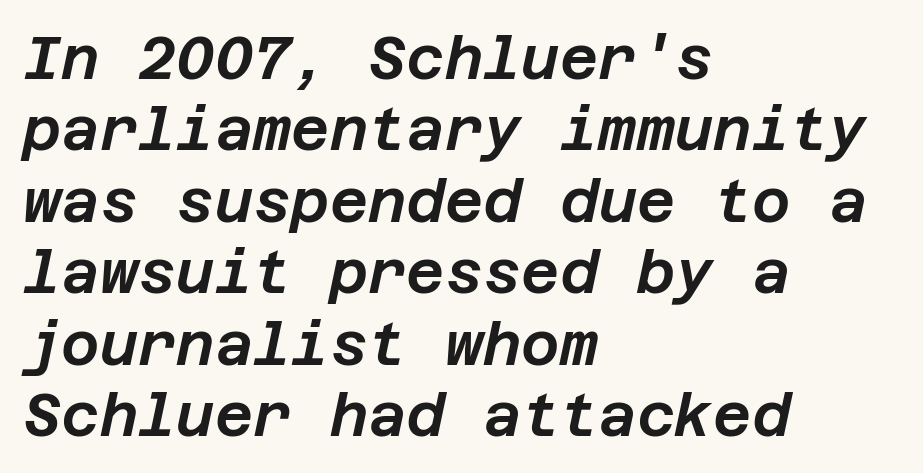
{"italic": "yes", "lean": "right", "slant_degrees": 12, "width": "normal", "stroke_contrast": "low", "x_height": "large", "underline": "no", "align": "left", "line_spacing_ratio": 1.21, "letter_spacing": "normal", "letter_spacing_em": 0.0, "glyph_px": 59}
